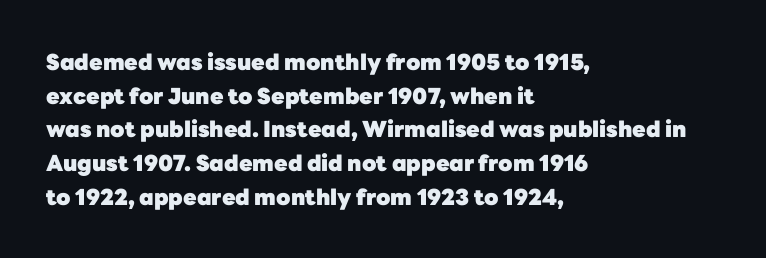
The image shows 22 px bold type, upright; set left-aligned, normal line spacing (1.53x), normal letter spacing, not underlined.
